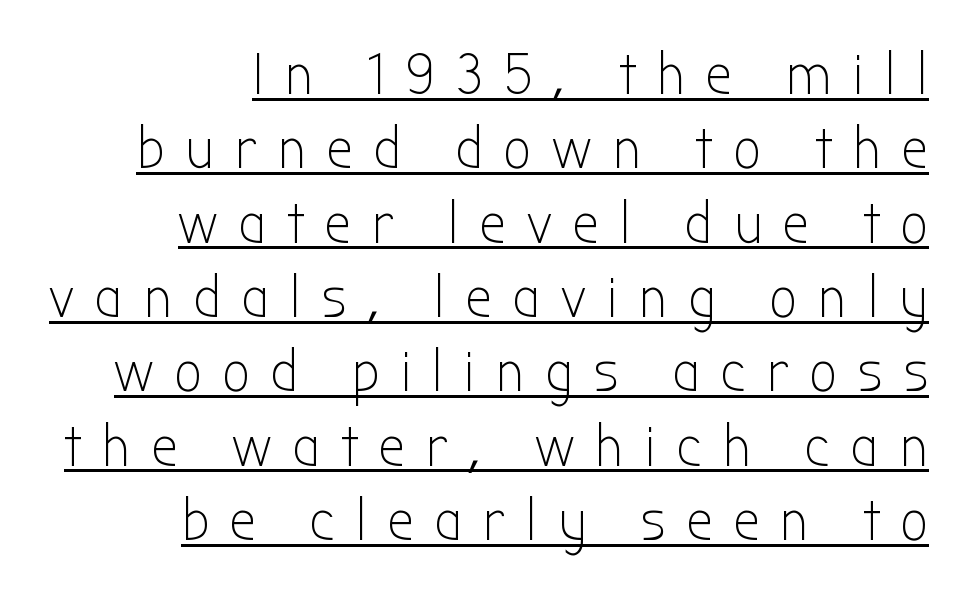
Q: Is the text bold? A: No.
Q: Is the text italic (slanted)? A: No, it is upright.
Q: Is the typeface a serif or a sans-serif typeface? A: Sans-serif.
Q: Is the text underlined? A: Yes.
Q: How is the paragraph aligned? A: Right-aligned.
Q: Is the spacing between letters normal or unusually wide? A: Unusually wide.
Q: Is the spacing between lines tight, normal or loose? A: Normal.
Q: Width (condensed, normal, or wide)? A: Condensed.
Q: Stroke contrast? A: Low.
Q: x-height? A: Medium.
Q: Monospaced? A: No.
